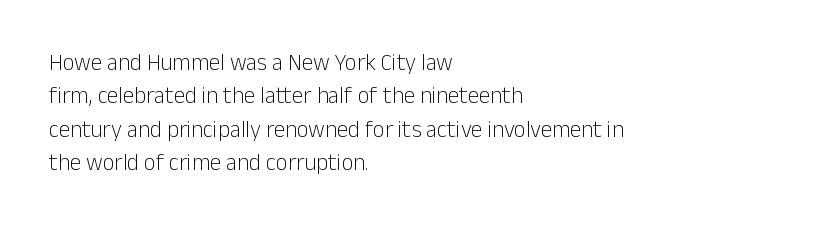
{"italic": "no", "bold": "no", "underline": "no", "align": "left", "line_spacing": "normal", "line_spacing_ratio": 1.45, "letter_spacing": "normal", "letter_spacing_em": 0.0, "glyph_px": 23}
